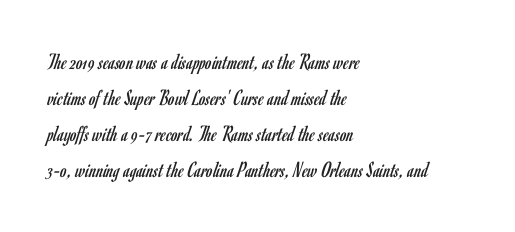
Q: Is the text bold? A: No.
Q: Is the text italic (slanted)? A: Yes.
Q: Is the text underlined? A: No.
Q: How is the paragraph aligned? A: Left-aligned.
Q: Is the spacing between letters normal or unusually wide? A: Normal.
Q: Is the spacing between lines tight, normal or loose? A: Normal.
